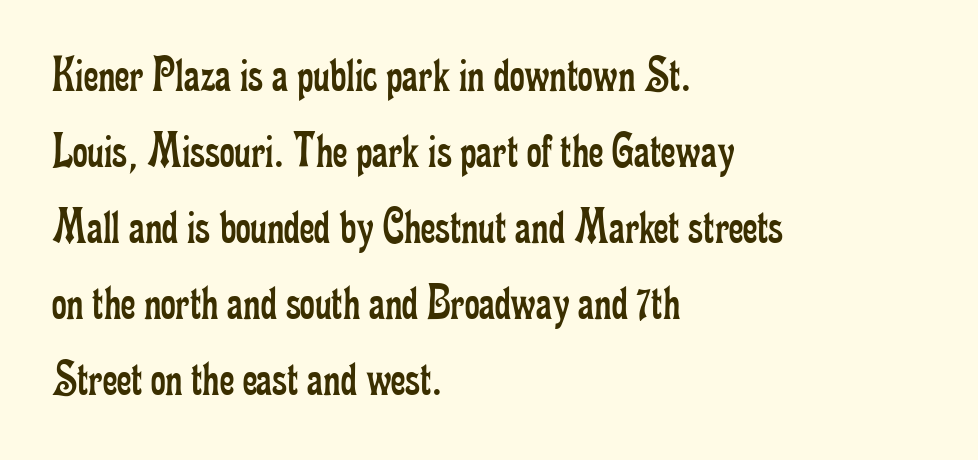
Q: Is the text bold? A: No.
Q: Is the text italic (slanted)? A: No, it is upright.
Q: Is the typeface a serif or a sans-serif typeface? A: Serif.
Q: Is the text underlined? A: No.
Q: How is the paragraph aligned? A: Left-aligned.
Q: Is the spacing between letters normal or unusually wide? A: Normal.
Q: Is the spacing between lines tight, normal or loose? A: Normal.
Q: Width (condensed, normal, or wide)? A: Condensed.
Q: Stroke contrast? A: Low.
Q: x-height? A: Small.
Q: Monospaced? A: No.
